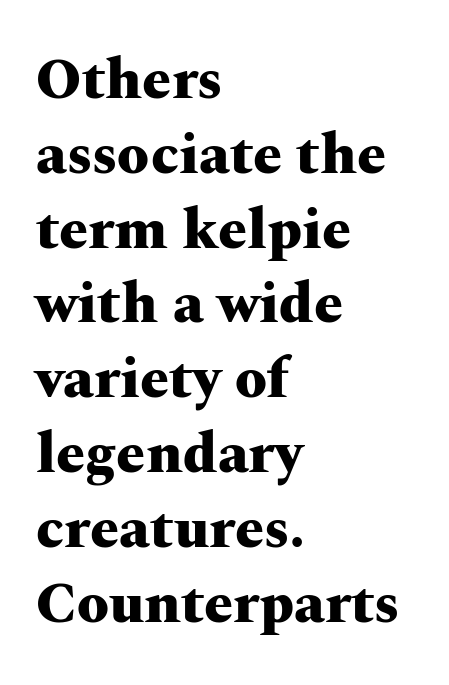
The image shows 58 px heavy, wide serif type, upright; set left-aligned, normal line spacing (1.29x), normal letter spacing, not underlined; medium stroke contrast and a medium x-height.
